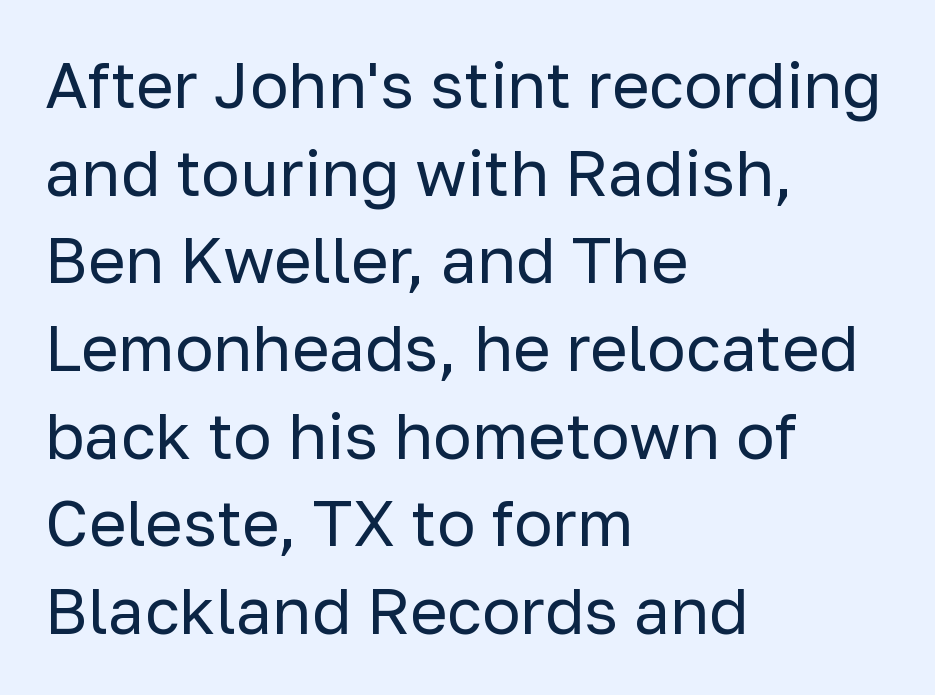
Q: Is the text bold? A: No.
Q: Is the text italic (slanted)? A: No, it is upright.
Q: Is the typeface a serif or a sans-serif typeface? A: Sans-serif.
Q: Is the text underlined? A: No.
Q: How is the paragraph aligned? A: Left-aligned.
Q: Is the spacing between letters normal or unusually wide? A: Normal.
Q: Is the spacing between lines tight, normal or loose? A: Normal.
Q: Width (condensed, normal, or wide)? A: Normal.
Q: Stroke contrast? A: Low.
Q: x-height? A: Medium.
Q: Monospaced? A: No.
